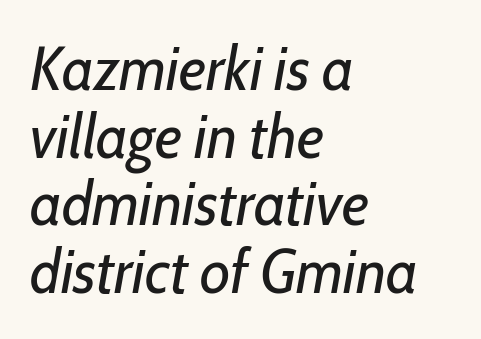
Q: Is the text bold? A: No.
Q: Is the text italic (slanted)? A: Yes, it leans right by about 10 degrees.
Q: Is the text underlined? A: No.
Q: How is the paragraph aligned? A: Left-aligned.
Q: Is the spacing between letters normal or unusually wide? A: Normal.
Q: Is the spacing between lines tight, normal or loose? A: Tight.
Q: Width (condensed, normal, or wide)? A: Condensed.
Q: Stroke contrast? A: Low.
Q: x-height? A: Medium.
Q: Monospaced? A: No.
